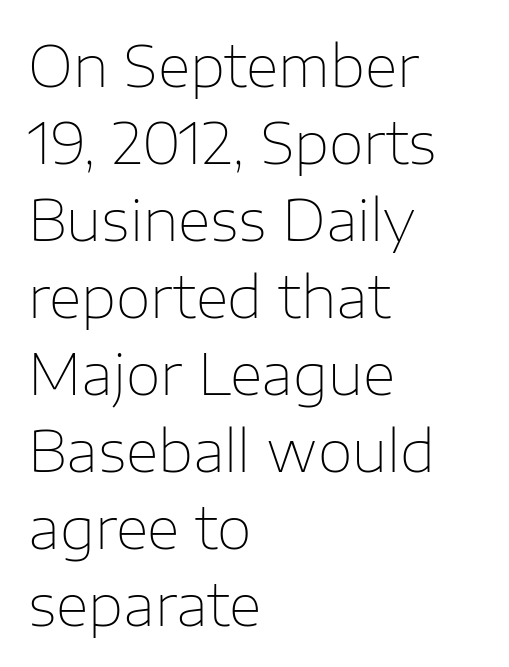
Descenders are the only things crossing below the line. Each letter keeps its own natural width here, so spacing adapts to shape. No italicization has been applied; the sample stays upright. The rendering anchors every line to the left-hand side. A normal amount of white space separates one row of letters from the next.
